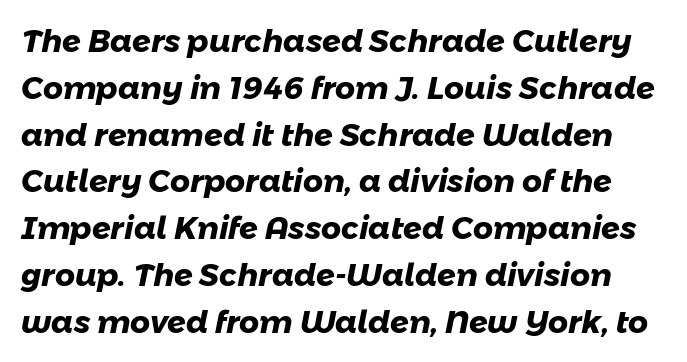
The passage shown is typed in a proportional face where columns would drift. Interline gaps are of average width in this sample. Look at the stroke-to-counter ratio: heavy, a bold. A sans-serif font was chosen for this passage. Glance below the letters and you will spot only blank space.
